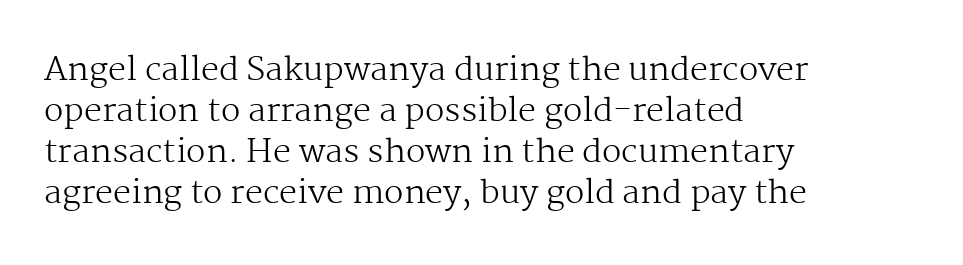
Q: Is the text bold? A: No.
Q: Is the text italic (slanted)? A: No, it is upright.
Q: Is the typeface a serif or a sans-serif typeface? A: Serif.
Q: Is the text underlined? A: No.
Q: How is the paragraph aligned? A: Left-aligned.
Q: Is the spacing between letters normal or unusually wide? A: Normal.
Q: Is the spacing between lines tight, normal or loose? A: Normal.
Q: Width (condensed, normal, or wide)? A: Normal.
Q: Stroke contrast? A: Medium.
Q: x-height? A: Medium.
Q: Monospaced? A: No.
